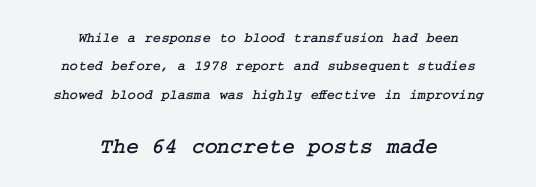
A student would notice the bottom passage is typeset larger than what precedes it. Here the glyphs are tracked normally, forming tight word shapes. Airy leading. This rendering uses center alignment, leaving both contours irregular but symmetric. Quick note: underline off.
